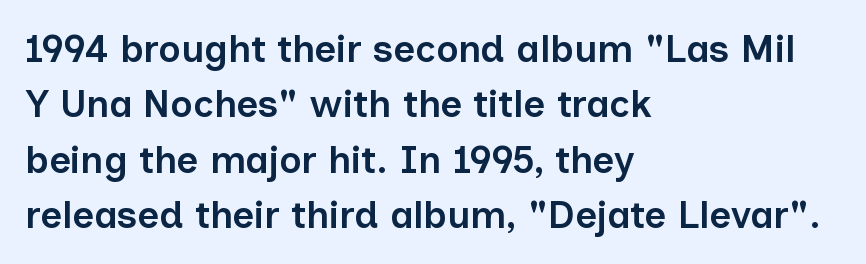
{"serif": "no", "italic": "no", "bold": "semi", "weight": "semibold", "width": "normal", "stroke_contrast": "low", "x_height": "medium", "monospaced": "no", "underline": "no", "align": "left", "line_spacing": "normal", "line_spacing_ratio": 1.46, "letter_spacing": "normal", "letter_spacing_em": 0.0, "glyph_px": 38}
